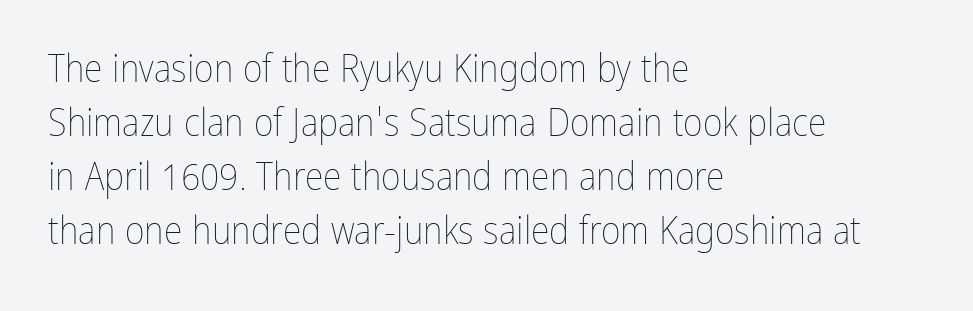
{"italic": "no", "bold": "no", "weight": "thin", "width": "condensed", "stroke_contrast": "low", "x_height": "medium", "monospaced": "no", "underline": "no", "align": "left", "line_spacing": "normal", "line_spacing_ratio": 1.42, "letter_spacing": "normal", "letter_spacing_em": 0.0, "glyph_px": 38}
